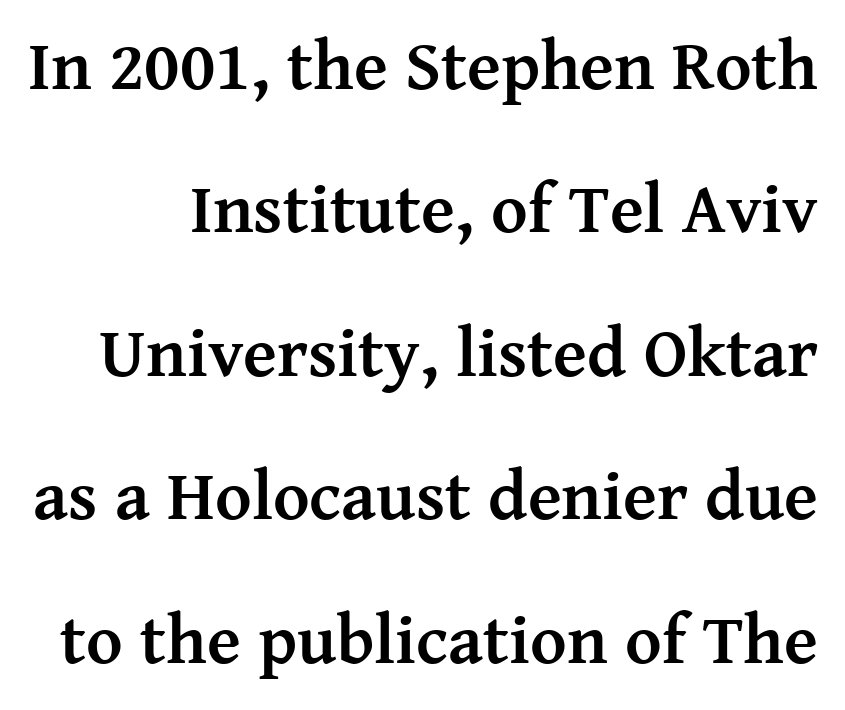
{"serif": "yes", "italic": "no", "bold": "yes", "weight": "semibold", "width": "normal", "stroke_contrast": "medium", "x_height": "medium", "monospaced": "no", "underline": "no", "line_spacing": "loose", "line_spacing_ratio": 2.05, "letter_spacing": "normal", "letter_spacing_em": 0.0, "glyph_px": 70}
